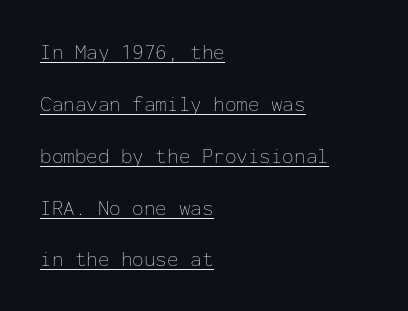
Q: Is the text bold? A: No.
Q: Is the text italic (slanted)? A: No, it is upright.
Q: Is the text underlined? A: Yes.
Q: How is the paragraph aligned? A: Left-aligned.
Q: Is the spacing between letters normal or unusually wide? A: Normal.
Q: Is the spacing between lines tight, normal or loose? A: Loose.
